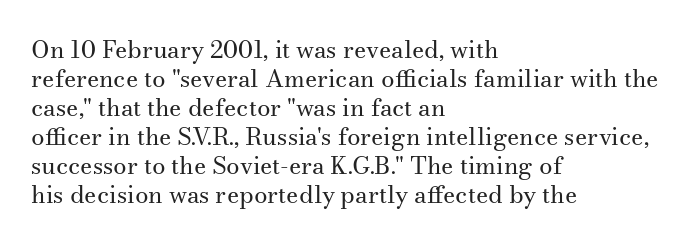
The image shows 24 px text type, upright; set left-aligned, line spacing 1.21x, normal letter spacing, not underlined.
